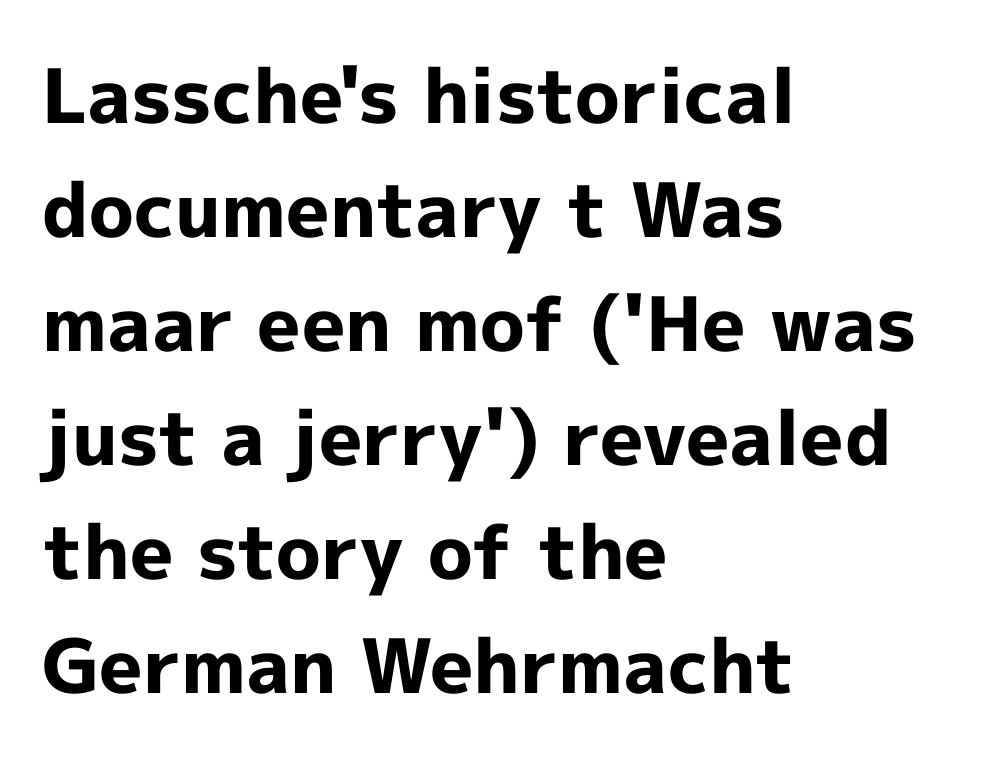
Q: Is the text bold? A: Yes.
Q: Is the text italic (slanted)? A: No, it is upright.
Q: Is the typeface a serif or a sans-serif typeface? A: Sans-serif.
Q: Is the text underlined? A: No.
Q: How is the paragraph aligned? A: Left-aligned.
Q: Is the spacing between letters normal or unusually wide? A: Normal.
Q: Is the spacing between lines tight, normal or loose? A: Normal.
Q: Width (condensed, normal, or wide)? A: Normal.
Q: x-height? A: Medium.
Q: Monospaced? A: No.
